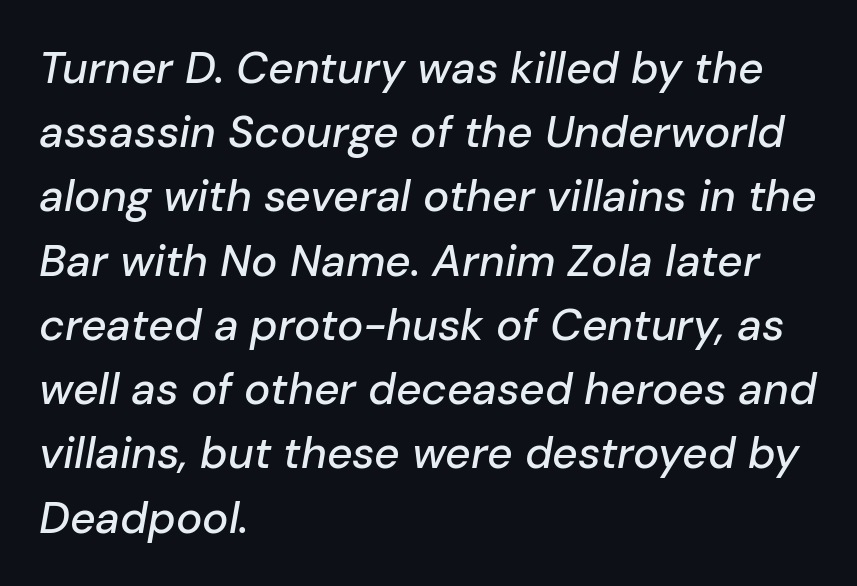
Q: Is the text italic (slanted)? A: Yes, it leans right by about 10 degrees.
Q: Is the text underlined? A: No.
Q: How is the paragraph aligned? A: Left-aligned.
Q: Is the spacing between letters normal or unusually wide? A: Normal.
Q: Is the spacing between lines tight, normal or loose? A: Normal.
Q: Width (condensed, normal, or wide)? A: Normal.
Q: Stroke contrast? A: Low.
Q: x-height? A: Medium.
Q: Monospaced? A: No.
